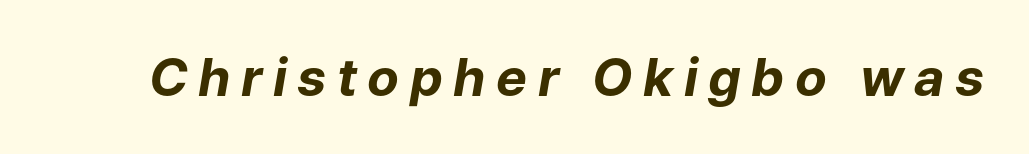
I'd describe the lettering as bold — thick and assertive. This rendering widens character spacing well past its baseline value. The zone under the glyphs is completely vacant. Looks like regular typesetting: each glyph gets only the width it needs. The rendering applies a slant to the glyphs.
